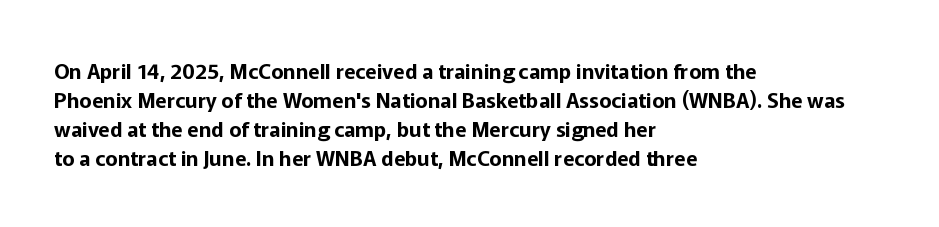
{"italic": "no", "underline": "no", "align": "left", "line_spacing": "normal", "line_spacing_ratio": 1.38, "letter_spacing": "normal", "letter_spacing_em": 0.0, "glyph_px": 21}
